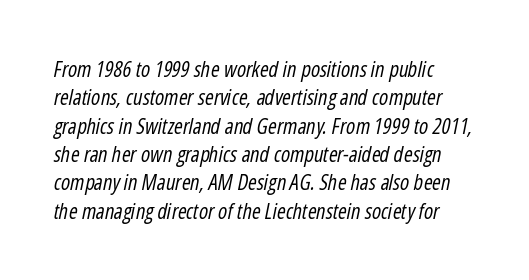
The image shows 21 px text type, italic (leaning right); set normal line spacing (1.35x), normal letter spacing, not underlined.
